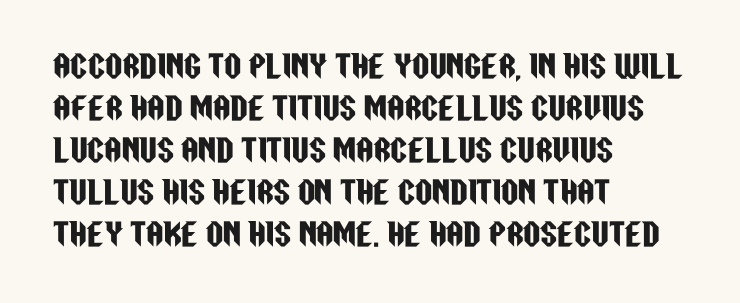
Q: Is the text italic (slanted)? A: No, it is upright.
Q: Is the typeface a serif or a sans-serif typeface? A: Sans-serif.
Q: Is the text underlined? A: No.
Q: How is the paragraph aligned? A: Left-aligned.
Q: Is the spacing between letters normal or unusually wide? A: Normal.
Q: Is the spacing between lines tight, normal or loose? A: Normal.
Q: Width (condensed, normal, or wide)? A: Condensed.
Q: Stroke contrast? A: Low.
Q: x-height? A: Large.
Q: Monospaced? A: No.
